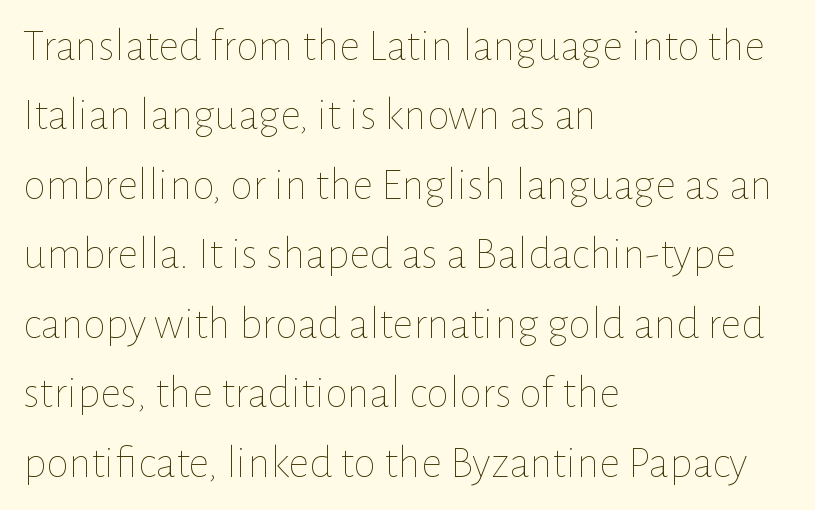
{"italic": "no", "bold": "no", "weight": "thin", "width": "normal", "stroke_contrast": "low", "x_height": "medium", "monospaced": "no", "underline": "no", "align": "left", "line_spacing": "normal", "line_spacing_ratio": 1.51, "letter_spacing": "normal", "letter_spacing_em": 0.0, "glyph_px": 46}
